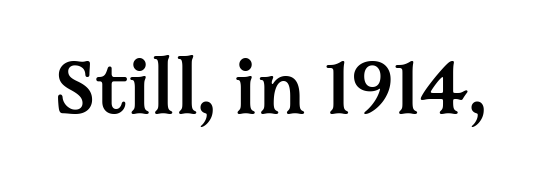
Between one letter and the next there's only the usual sliver of space. The characters display serif detailing at their extremities. Each letter keeps its own natural width here, so spacing adapts to shape. The glyphs are unaccompanied by any horizontal stroke below them. The lettering stays uniformly vertical, giving the passage a roman look.
